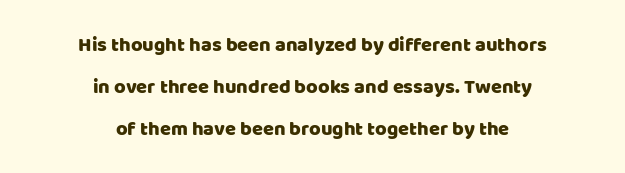
The image shows 20 px text type, upright; set centered, loose line spacing (2.1x), normal letter spacing, not underlined.
